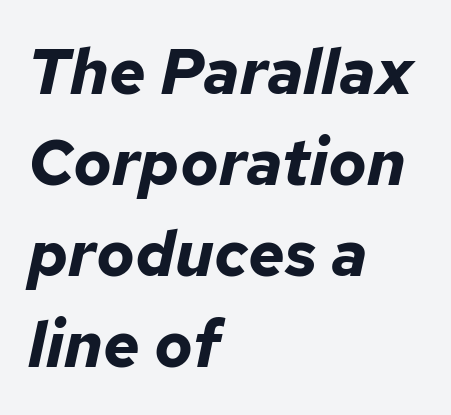
The image shows 64 px bold type, italic (leaning right); set left-aligned, normal line spacing (1.42x), normal letter spacing, not underlined; low stroke contrast and a medium x-height.
